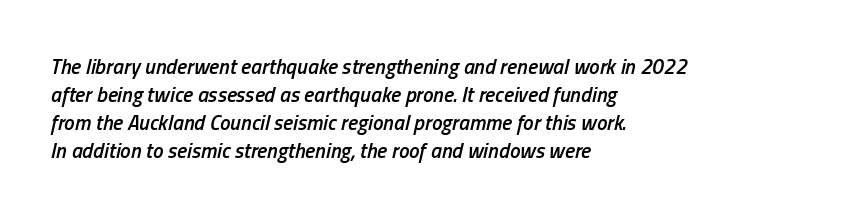
Q: Is the text bold? A: Semi-bold.
Q: Is the text italic (slanted)? A: Yes, it leans right by about 13 degrees.
Q: Is the text underlined? A: No.
Q: How is the paragraph aligned? A: Left-aligned.
Q: Is the spacing between letters normal or unusually wide? A: Normal.
Q: Is the spacing between lines tight, normal or loose? A: Normal.
